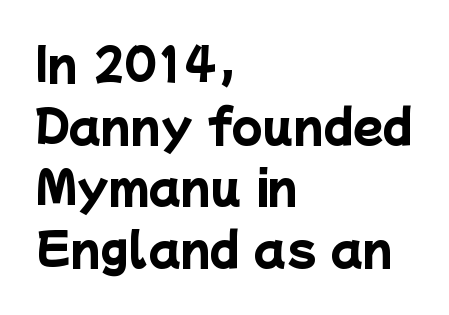
{"serif": "no", "bold": "yes", "weight": "heavy", "width": "normal", "stroke_contrast": "low", "x_height": "medium", "monospaced": "no", "underline": "no", "align": "left", "line_spacing": "normal", "line_spacing_ratio": 1.4, "letter_spacing": "normal", "letter_spacing_em": 0.0, "glyph_px": 44}
